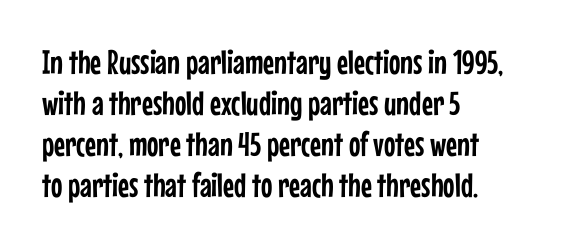
The image shows 34 px condensed sans-serif type, upright; set left-aligned, line spacing 1.21x, normal letter spacing, not underlined; low stroke contrast and a medium x-height.
